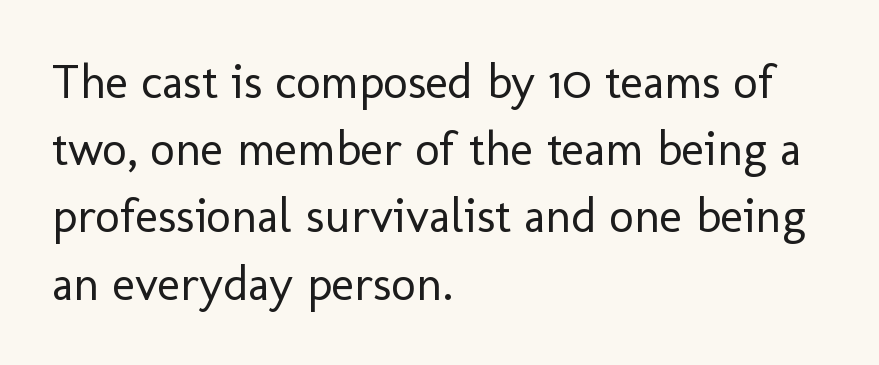
The image shows 48 px regular-weight sans-serif type, upright; set left-aligned, normal line spacing (1.4x), normal letter spacing, not underlined; low stroke contrast and a medium x-height.
